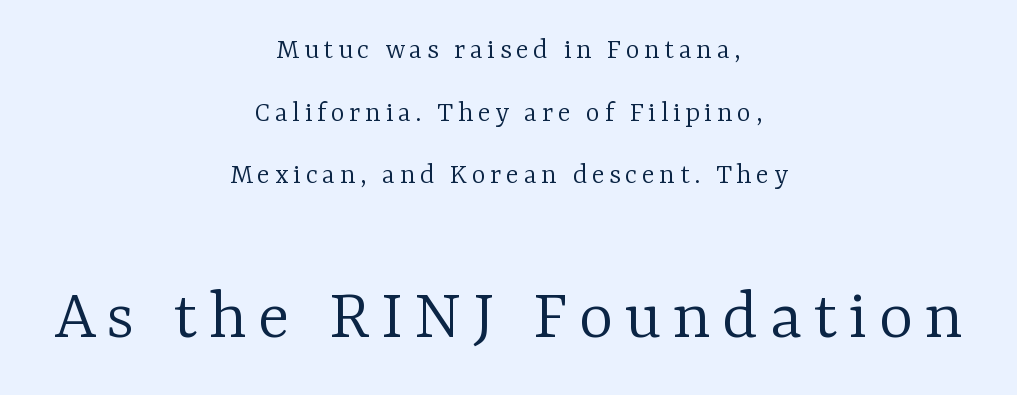
Q: Is the text bold? A: No.
Q: Is the text italic (slanted)? A: No, it is upright.
Q: Is the typeface a serif or a sans-serif typeface? A: Serif.
Q: Is the text underlined? A: No.
Q: How is the paragraph aligned? A: Centered.
Q: Is the spacing between lines tight, normal or loose? A: Loose.
Q: Which block of text is set in a larger size, the first (top) or the second (bottom)? A: The second (bottom) one.
Q: Width (condensed, normal, or wide)? A: Normal.
Q: Stroke contrast? A: Low.
Q: x-height? A: Medium.
Q: Monospaced? A: No.
